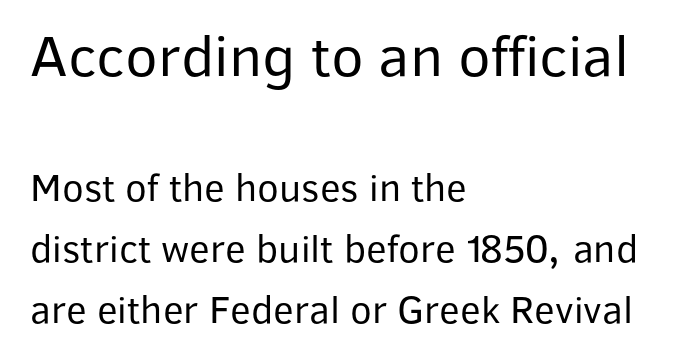
The image shows 60 px regular-weight sans-serif type, upright; set left-aligned, normal line spacing (1.53x), normal letter spacing, not underlined; the first (top) block is 1.5x larger; low stroke contrast and a medium x-height.
